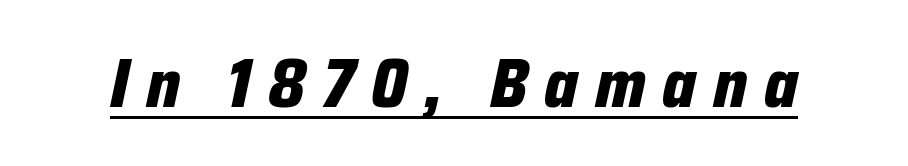
The tracking jumps out immediately: characters are airy and widely separated. These lines are rendered in a variable-pitch font. Notice how the stems are inclined rather than vertical — that's the hallmark of italics. Somebody hit Ctrl+U on this one — the words are underlined. Heavy-handed strokes throughout: this text is bold.
